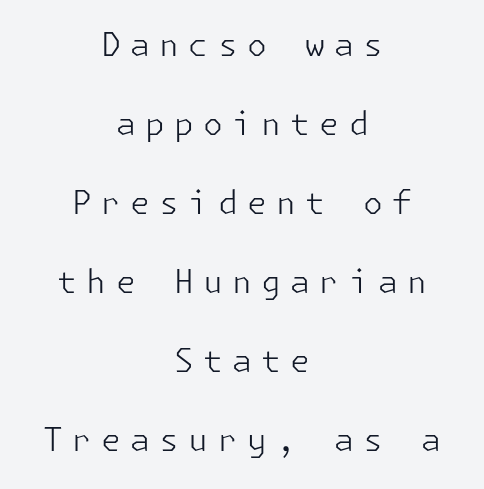
The image shows 32 px light sans-serif type, upright; set centered, loose line spacing (2.47x), unusually wide letter spacing (+0.29 em), not underlined; low stroke contrast and a medium x-height.
